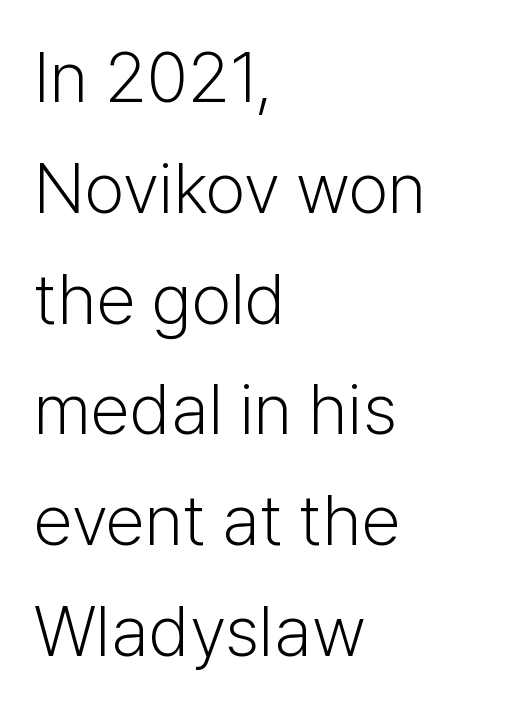
The image shows 71 px light sans-serif type, upright; set left-aligned, normal line spacing (1.56x), normal letter spacing, not underlined; low stroke contrast and a medium x-height.
